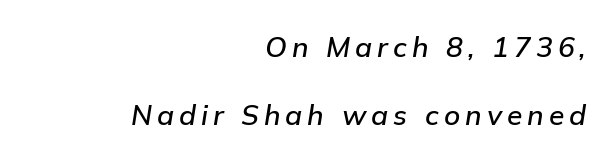
Line ends are locked; line starts wander. Baseline-to-baseline distance is far greater than the letter height. Notice how the stems are inclined rather than vertical — that's the hallmark of italics. The face used here is proportionally spaced, like ordinary book or web type. The space directly below the letters is spotless. These lines carry some extra weight — a demibold, not a full bold.
